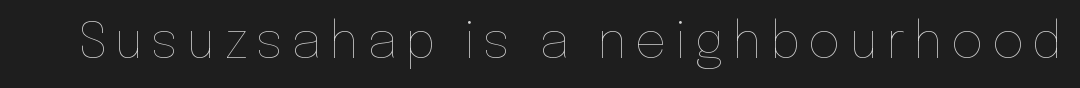
Heaviness? Minimal to ordinary, like unemphasized prose. Do the letters lean? They stand straight. The gap between lines stays unmarked. Proportional: the letters do not fall into vertical columns.
